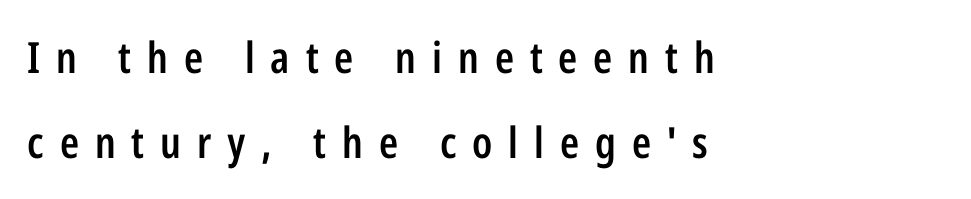
Q: Is the text bold? A: Semi-bold.
Q: Is the text italic (slanted)? A: No, it is upright.
Q: Is the typeface a serif or a sans-serif typeface? A: Sans-serif.
Q: Is the text underlined? A: No.
Q: How is the paragraph aligned? A: Left-aligned.
Q: Is the spacing between letters normal or unusually wide? A: Unusually wide.
Q: Is the spacing between lines tight, normal or loose? A: Loose.
Q: Width (condensed, normal, or wide)? A: Condensed.
Q: Stroke contrast? A: Low.
Q: x-height? A: Medium.
Q: Monospaced? A: No.
